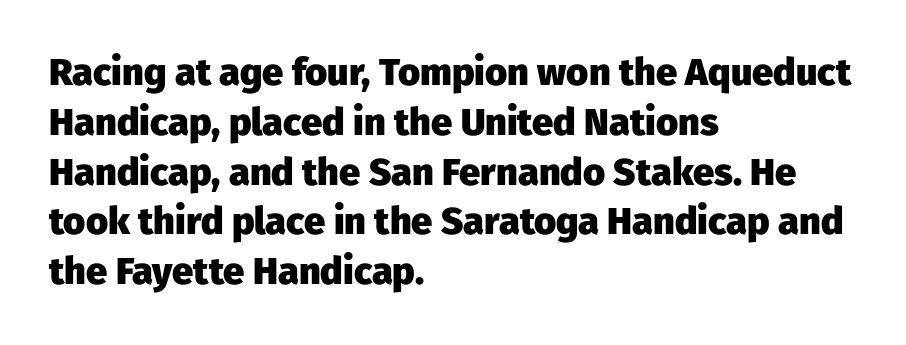
Q: Is the text bold? A: Yes.
Q: Is the text italic (slanted)? A: No, it is upright.
Q: Is the typeface a serif or a sans-serif typeface? A: Sans-serif.
Q: Is the text underlined? A: No.
Q: How is the paragraph aligned? A: Left-aligned.
Q: Is the spacing between letters normal or unusually wide? A: Normal.
Q: Is the spacing between lines tight, normal or loose? A: Normal.
Q: Width (condensed, normal, or wide)? A: Normal.
Q: Stroke contrast? A: Low.
Q: x-height? A: Medium.
Q: Monospaced? A: No.
